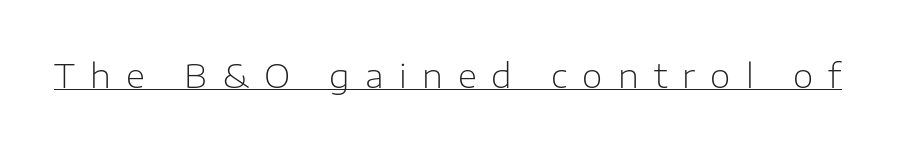
The image shows 33 px light sans-serif type, upright; set unusually wide letter spacing (+0.46 em), underlined; low stroke contrast and a medium x-height.
